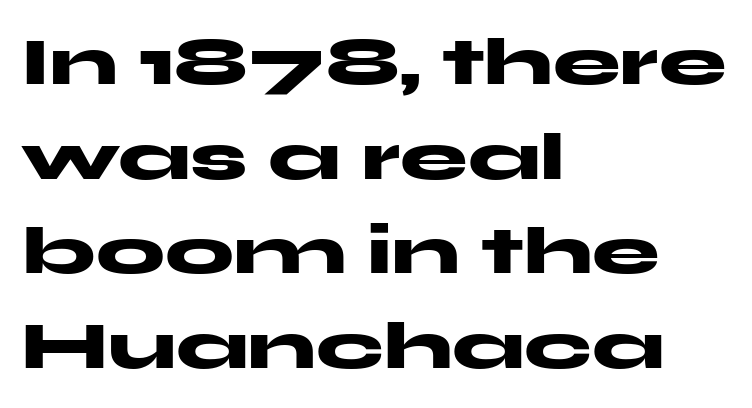
Q: Is the text bold? A: Yes.
Q: Is the text italic (slanted)? A: No, it is upright.
Q: Is the typeface a serif or a sans-serif typeface? A: Sans-serif.
Q: Is the text underlined? A: No.
Q: How is the paragraph aligned? A: Left-aligned.
Q: Is the spacing between letters normal or unusually wide? A: Normal.
Q: Is the spacing between lines tight, normal or loose? A: Normal.
Q: Width (condensed, normal, or wide)? A: Wide.
Q: Stroke contrast? A: Medium.
Q: x-height? A: Medium.
Q: Monospaced? A: No.
